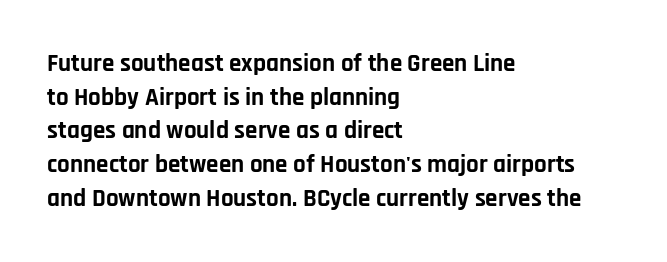
Students, note that the glyphs here touch the page at normal intervals. Chunky letters — that's bold for sure. Descenders are the only things crossing below the line. Notice how the passage keeps a crisp vertical edge on the left only.
